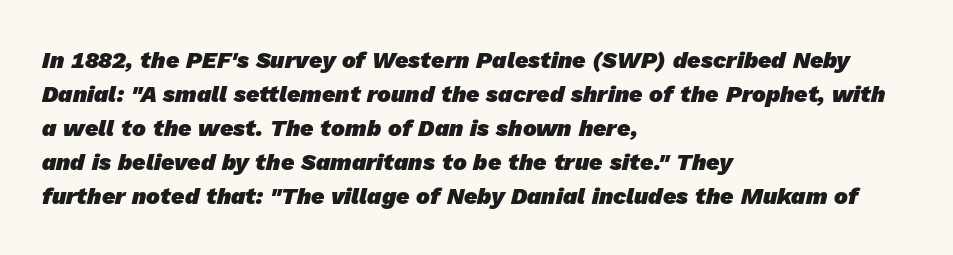
The image shows 23 px bold type; set left-aligned, normal line spacing (1.48x), normal letter spacing, not underlined.
